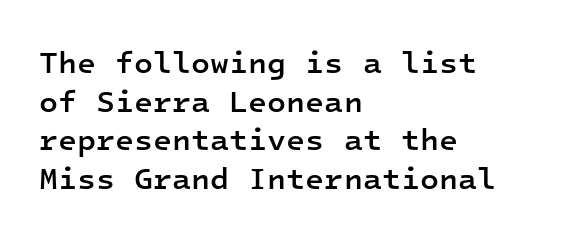
The image shows 31 px semibold sans-serif type, upright, monospaced; set left-aligned, normal line spacing (1.25x), normal letter spacing, not underlined; low stroke contrast and a medium x-height.
